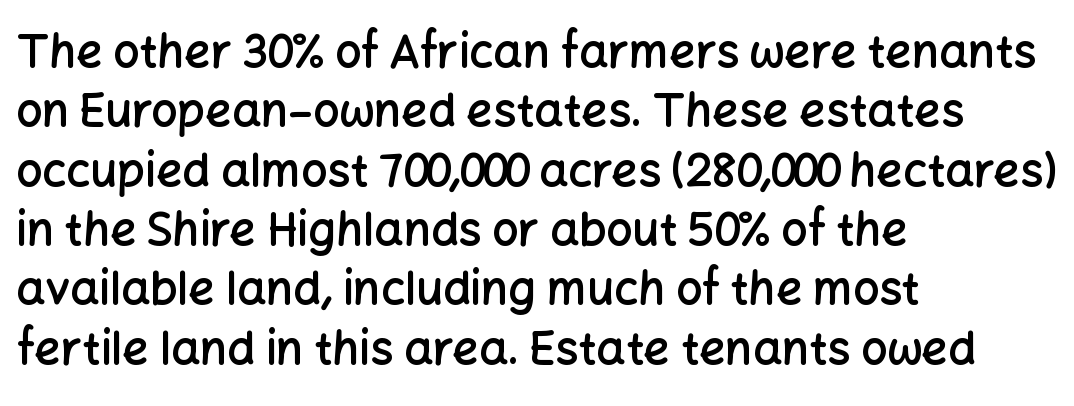
{"serif": "no", "italic": "no", "bold": "semi", "weight": "semibold", "width": "normal", "stroke_contrast": "low", "x_height": "medium", "monospaced": "no", "underline": "no", "align": "left", "line_spacing": "normal", "line_spacing_ratio": 1.29, "letter_spacing": "normal", "letter_spacing_em": 0.0, "glyph_px": 46}
